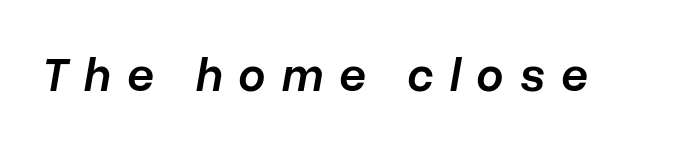
The image shows 48 px semibold type, italic (leaning right); set unusually wide letter spacing (+0.33 em), not underlined; low stroke contrast and a medium x-height.
